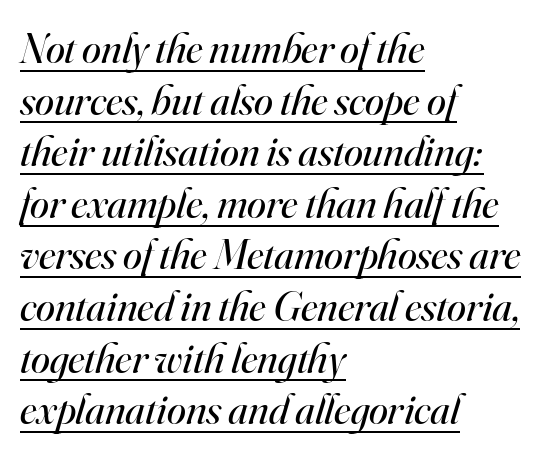
{"serif": "yes", "italic": "yes", "lean": "right", "slant_degrees": 16, "bold": "no", "weight": "regular", "width": "normal", "stroke_contrast": "high", "x_height": "small", "monospaced": "no", "underline": "yes", "align": "left", "line_spacing_ratio": 1.2, "letter_spacing": "normal", "letter_spacing_em": 0.0, "glyph_px": 43}
